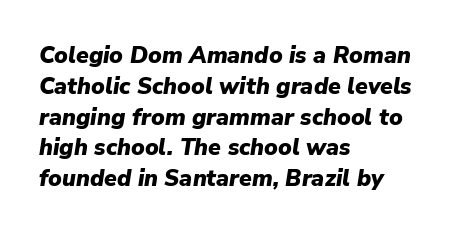
The strip under each line holds only bare page. Successive baselines arrive at the customary interval. The glyphs have the mass of a bold cut. The type is set solid horizontally, with unmodified tracking. Rendered with sloped, italic letterforms.
